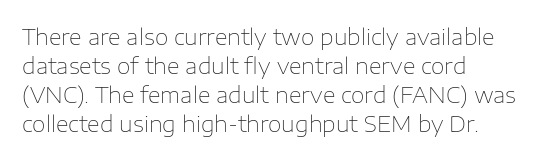
{"italic": "no", "bold": "no", "underline": "no", "align": "left", "line_spacing": "normal", "line_spacing_ratio": 1.32, "letter_spacing": "normal", "letter_spacing_em": 0.0, "glyph_px": 22}
